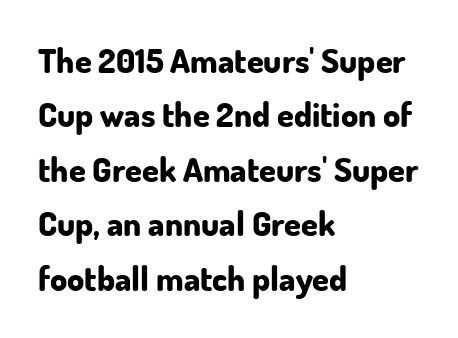
{"serif": "no", "italic": "no", "bold": "yes", "weight": "bold", "width": "normal", "stroke_contrast": "low", "x_height": "small", "monospaced": "no", "underline": "no", "align": "left", "line_spacing": "normal", "line_spacing_ratio": 1.6, "letter_spacing": "normal", "letter_spacing_em": 0.0, "glyph_px": 34}
